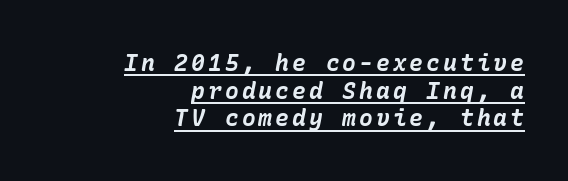
Q: Is the text bold? A: Yes.
Q: Is the text italic (slanted)? A: Yes, it leans right by about 10 degrees.
Q: Is the text underlined? A: Yes.
Q: How is the paragraph aligned? A: Right-aligned.
